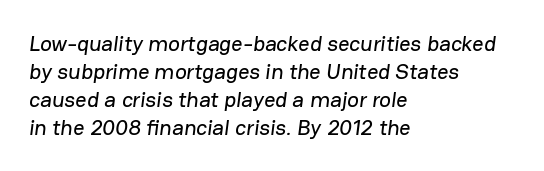
How are the letters spaced? Ordinarily, with no added tracking. The paragraph shown leans on its left margin. The vertical gap from one line to the next is medium. Just letters on the line, the space beneath them empty.
